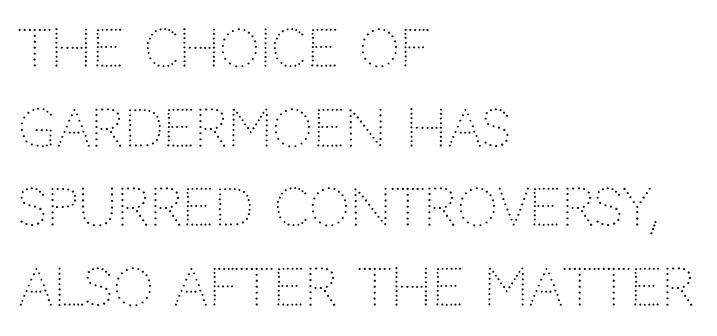
The passage shown is typeset with a sans-serif family. The strip under each line holds only bare page. Does the lettering tilt? It doesn't — this is upright. If you drew a ruler down the left edge, every line would touch it. The tracking reads as untouched default to a designer's eye.
